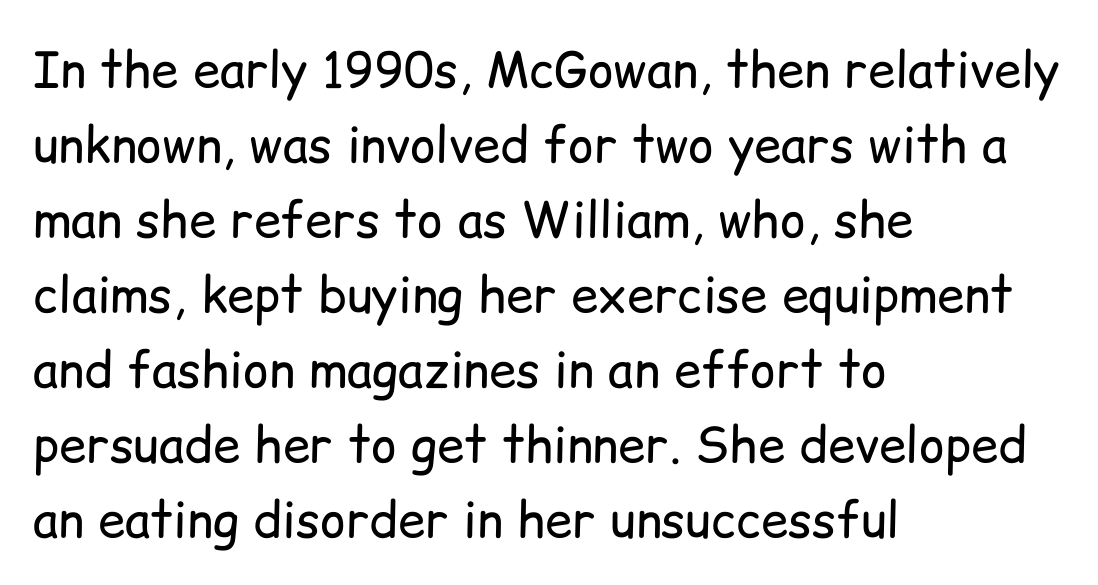
{"serif": "no", "italic": "no", "bold": "no", "weight": "regular", "width": "normal", "stroke_contrast": "low", "x_height": "medium", "monospaced": "no", "underline": "no", "align": "left", "line_spacing": "normal", "line_spacing_ratio": 1.53, "letter_spacing": "normal", "letter_spacing_em": 0.0, "glyph_px": 49}
